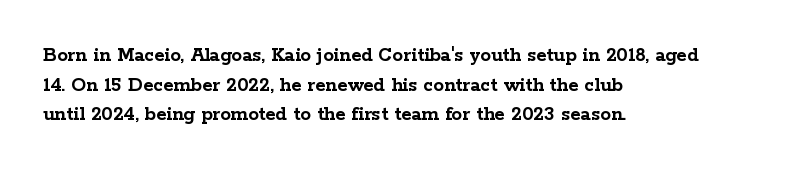
The image shows 21 px bold type, upright; set left-aligned, normal line spacing (1.41x), normal letter spacing, not underlined.
